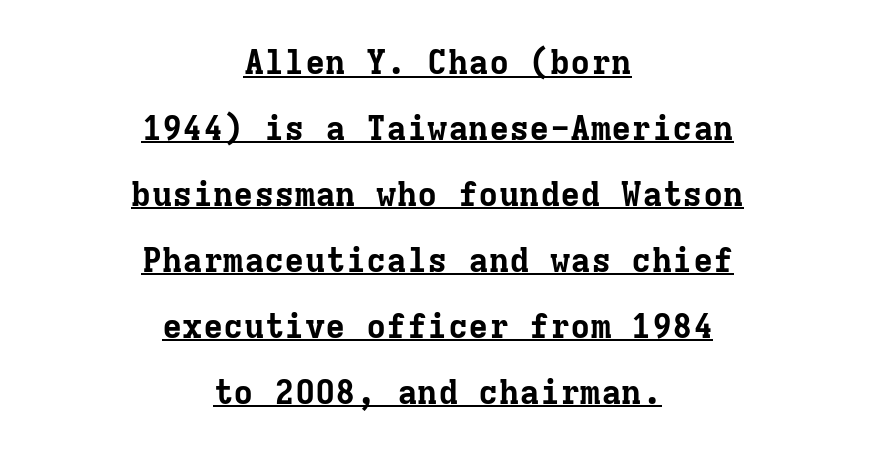
Q: Is the text bold? A: Yes.
Q: Is the text italic (slanted)? A: No, it is upright.
Q: Is the typeface a serif or a sans-serif typeface? A: Serif.
Q: Is the text underlined? A: Yes.
Q: How is the paragraph aligned? A: Centered.
Q: Is the spacing between letters normal or unusually wide? A: Normal.
Q: Is the spacing between lines tight, normal or loose? A: Loose.
Q: Width (condensed, normal, or wide)? A: Normal.
Q: Stroke contrast? A: Low.
Q: x-height? A: Medium.
Q: Monospaced? A: Yes.
